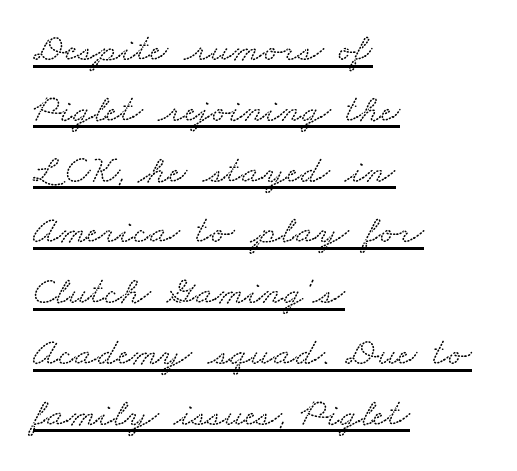
Q: Is the typeface a serif or a sans-serif typeface? A: Serif.
Q: Is the text underlined? A: Yes.
Q: How is the paragraph aligned? A: Left-aligned.
Q: Is the spacing between letters normal or unusually wide? A: Normal.
Q: Is the spacing between lines tight, normal or loose? A: Normal.
Q: Width (condensed, normal, or wide)? A: Wide.
Q: Stroke contrast? A: Medium.
Q: x-height? A: Small.
Q: Monospaced? A: No.
